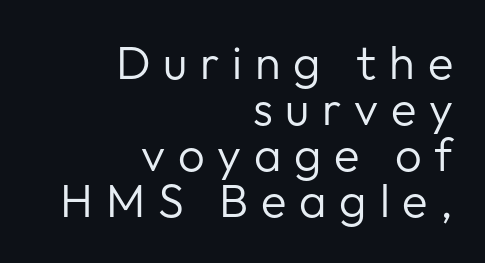
Q: Is the text bold? A: No.
Q: Is the text italic (slanted)? A: No, it is upright.
Q: Is the typeface a serif or a sans-serif typeface? A: Sans-serif.
Q: Is the text underlined? A: No.
Q: How is the paragraph aligned? A: Right-aligned.
Q: Is the spacing between letters normal or unusually wide? A: Unusually wide.
Q: Is the spacing between lines tight, normal or loose? A: Tight.
Q: Width (condensed, normal, or wide)? A: Normal.
Q: Stroke contrast? A: Low.
Q: x-height? A: Medium.
Q: Monospaced? A: No.
